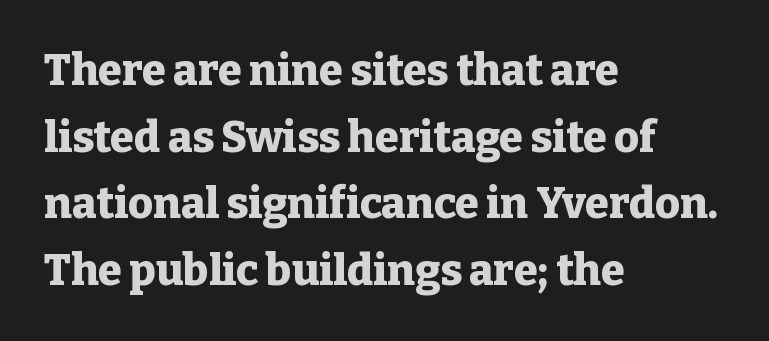
Q: Is the text bold? A: Yes.
Q: Is the text italic (slanted)? A: No, it is upright.
Q: Is the typeface a serif or a sans-serif typeface? A: Serif.
Q: Is the text underlined? A: No.
Q: How is the paragraph aligned? A: Left-aligned.
Q: Is the spacing between letters normal or unusually wide? A: Normal.
Q: Is the spacing between lines tight, normal or loose? A: Normal.
Q: Width (condensed, normal, or wide)? A: Normal.
Q: Stroke contrast? A: Low.
Q: x-height? A: Medium.
Q: Monospaced? A: No.
